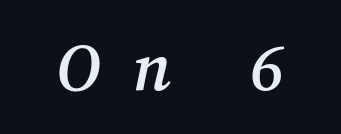
The image shows 66 px semibold serif type, italic (leaning right); set unusually wide letter spacing (+0.48 em), not underlined; medium stroke contrast and a medium x-height.
